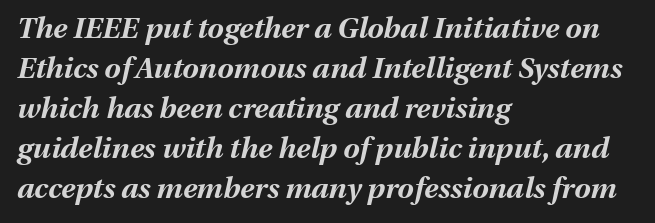
Typographic density is high because the face is bold. Italic: yes, the glyphs are oblique. Is this a fixed-width face? No — the glyphs have proportional, varying widths. The line-height multiplier appears to be the usual default.
